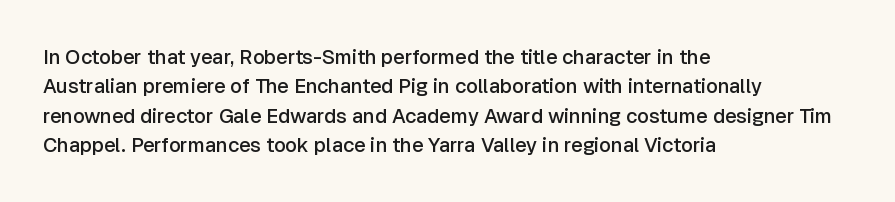
Q: Is the text bold? A: Semi-bold.
Q: Is the text italic (slanted)? A: No, it is upright.
Q: Is the text underlined? A: No.
Q: How is the paragraph aligned? A: Left-aligned.
Q: Is the spacing between letters normal or unusually wide? A: Normal.
Q: Is the spacing between lines tight, normal or loose? A: Normal.
